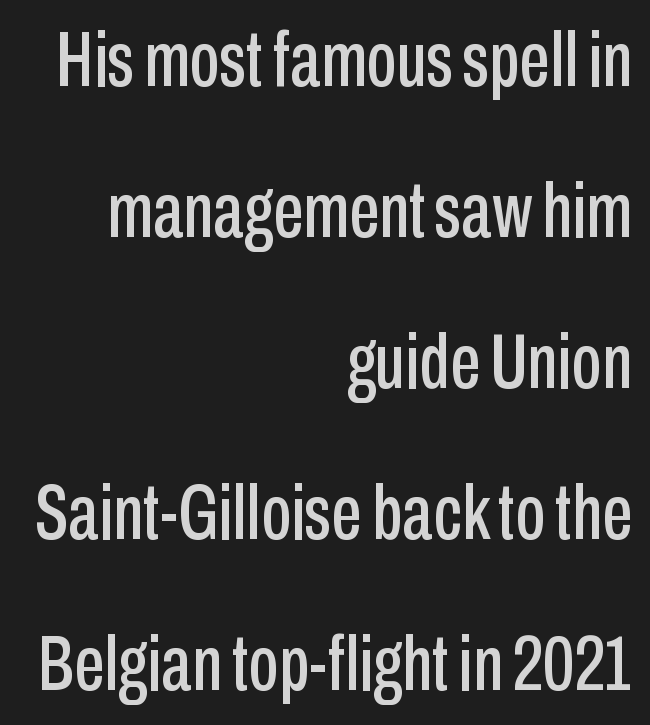
The image shows 77 px condensed sans-serif type, upright; set right-aligned, loose line spacing (1.96x), normal letter spacing, not underlined; low stroke contrast and a medium x-height.
